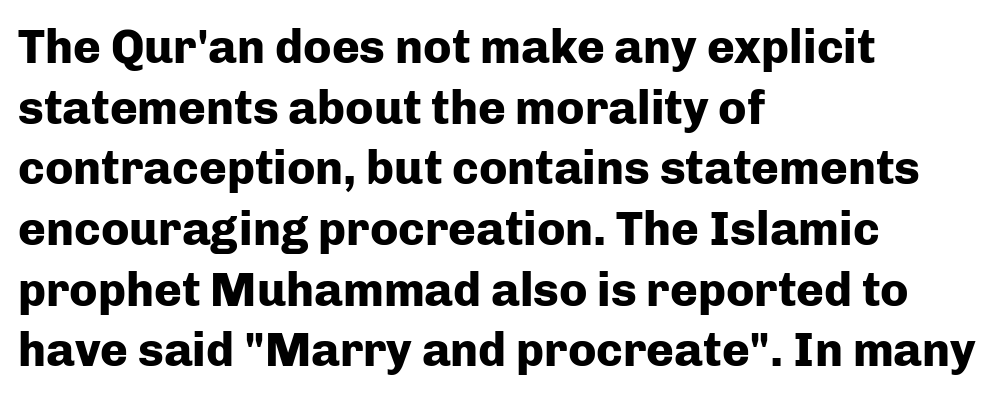
Q: Is the text bold? A: Yes.
Q: Is the text italic (slanted)? A: No, it is upright.
Q: Is the typeface a serif or a sans-serif typeface? A: Sans-serif.
Q: Is the text underlined? A: No.
Q: How is the paragraph aligned? A: Left-aligned.
Q: Is the spacing between letters normal or unusually wide? A: Normal.
Q: Is the spacing between lines tight, normal or loose? A: Normal.
Q: Width (condensed, normal, or wide)? A: Normal.
Q: Stroke contrast? A: Low.
Q: x-height? A: Medium.
Q: Monospaced? A: No.
